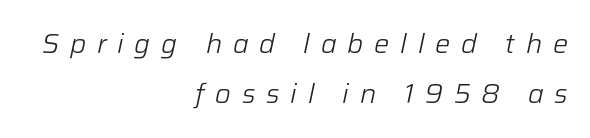
Q: Is the text bold? A: No.
Q: Is the text italic (slanted)? A: Yes, it leans right by about 12 degrees.
Q: Is the text underlined? A: No.
Q: How is the paragraph aligned? A: Right-aligned.
Q: Is the spacing between letters normal or unusually wide? A: Unusually wide.
